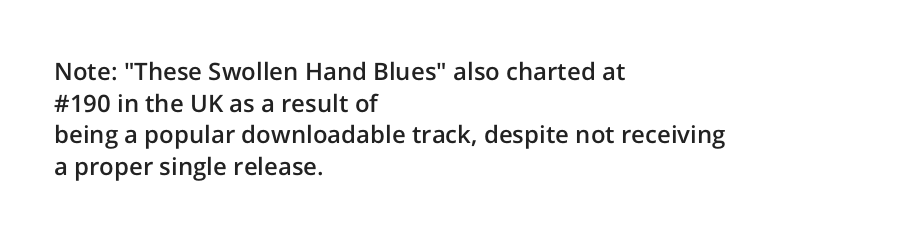
{"italic": "no", "bold": "semi", "underline": "no", "align": "left", "line_spacing": "normal", "line_spacing_ratio": 1.32, "letter_spacing": "normal", "letter_spacing_em": 0.0, "glyph_px": 24}
